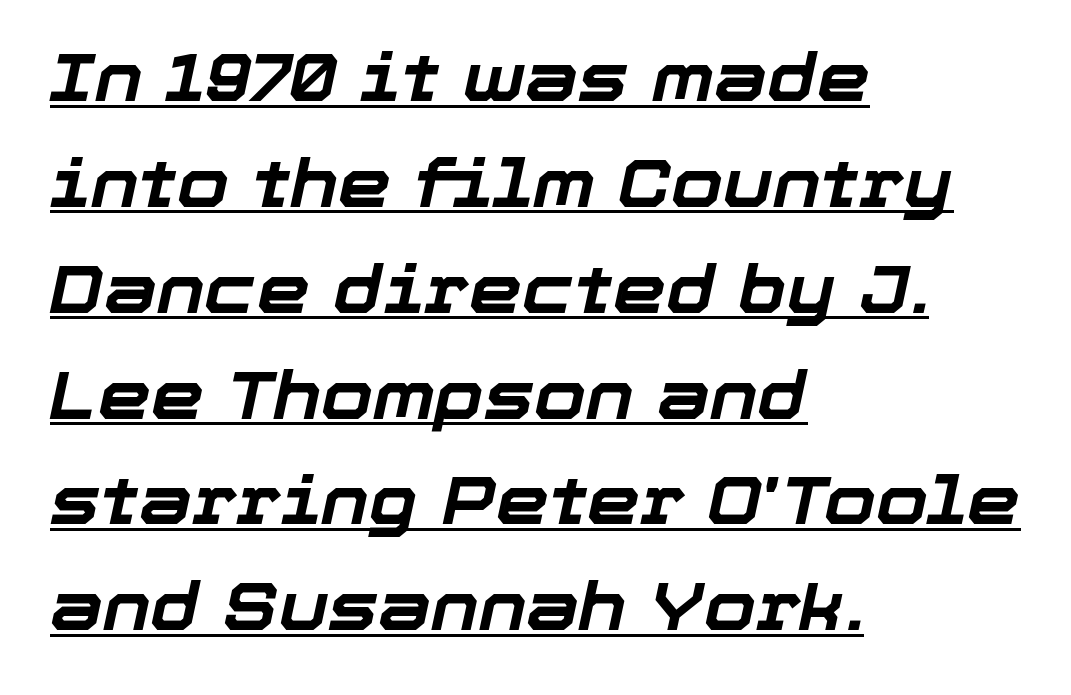
Q: Is the text bold? A: Yes.
Q: Is the text italic (slanted)? A: Yes, it leans right by about 12 degrees.
Q: Is the text underlined? A: Yes.
Q: How is the paragraph aligned? A: Left-aligned.
Q: Is the spacing between letters normal or unusually wide? A: Normal.
Q: Is the spacing between lines tight, normal or loose? A: Normal.
Q: Width (condensed, normal, or wide)? A: Normal.
Q: Stroke contrast? A: Low.
Q: x-height? A: Medium.
Q: Monospaced? A: No.
